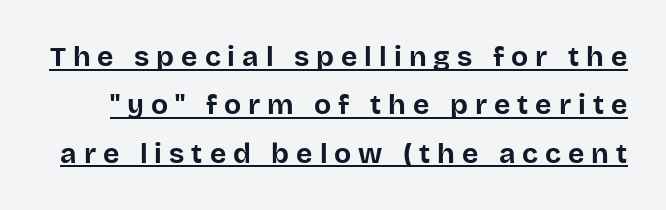
{"serif": "no", "italic": "no", "bold": "yes", "weight": "bold", "width": "normal", "stroke_contrast": "low", "x_height": "large", "monospaced": "no", "underline": "yes", "line_spacing_ratio": 1.73, "letter_spacing": "wide", "letter_spacing_em": 0.25, "glyph_px": 28}
